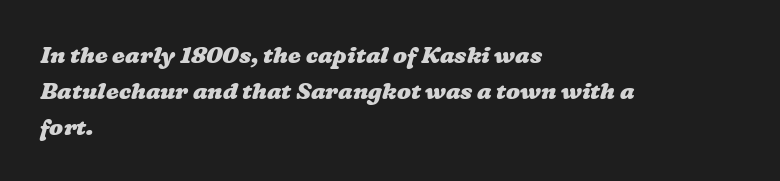
Q: Is the text bold? A: Yes.
Q: Is the text underlined? A: No.
Q: How is the paragraph aligned? A: Left-aligned.
Q: Is the spacing between letters normal or unusually wide? A: Normal.
Q: Is the spacing between lines tight, normal or loose? A: Normal.
